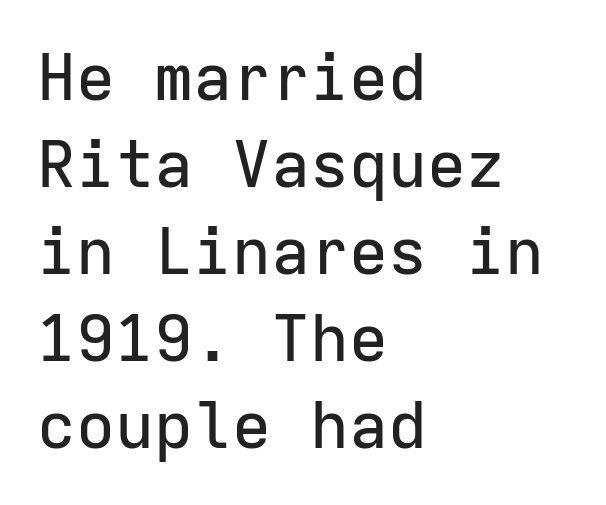
The letters sit at their default tracking, neither squeezed nor spread. In terms of posture, this sample is upright. Baseline-to-baseline distance is the conventional proportion of letter height. The foot of each line stays bare and open. This rendering uses left alignment, leaving the right contour irregular. Looks like terminal output: every glyph gets an equal slot.
